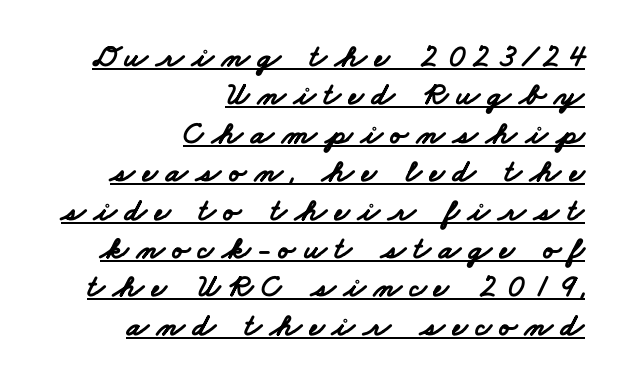
Q: Is the text bold? A: Yes.
Q: Is the typeface a serif or a sans-serif typeface? A: Sans-serif.
Q: Is the text underlined? A: Yes.
Q: How is the paragraph aligned? A: Right-aligned.
Q: Is the spacing between letters normal or unusually wide? A: Unusually wide.
Q: Width (condensed, normal, or wide)? A: Wide.
Q: Stroke contrast? A: Low.
Q: x-height? A: Small.
Q: Monospaced? A: No.
